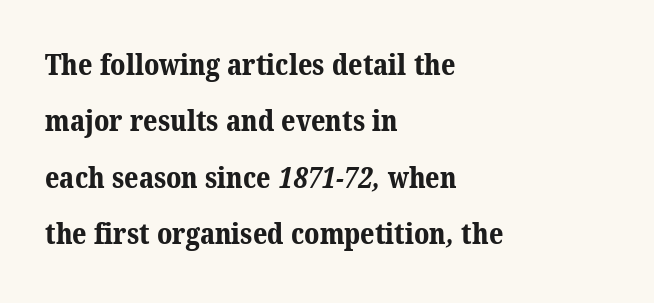
Does the copy run flush right? No — it runs flush left. This is serif lettering, the kind often seen in printed books. Strokes here are thick enough to call this a true bold. Unmarked baselines from the first word to the last. Leading: increased.
